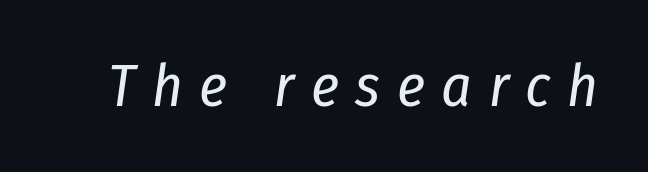
Q: Is the text bold? A: No.
Q: Is the text italic (slanted)? A: Yes, it leans right by about 8 degrees.
Q: Is the text underlined? A: No.
Q: Is the spacing between letters normal or unusually wide? A: Unusually wide.
Q: Width (condensed, normal, or wide)? A: Condensed.
Q: Stroke contrast? A: Low.
Q: x-height? A: Medium.
Q: Monospaced? A: No.
